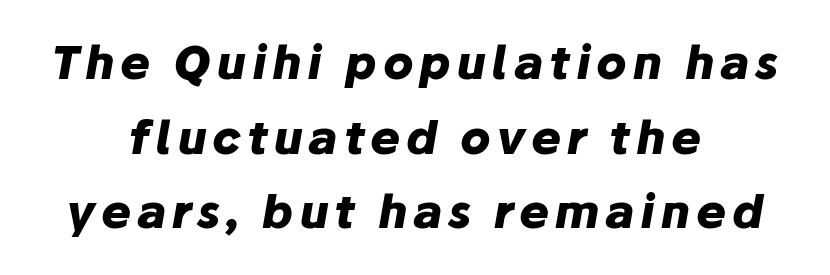
The face used here has the dense, thick strokes of a bold. Nobody drew a line under any word here. The text carries the slant typical of an italic or oblique font. The typesetter chose a symmetrical, centered arrangement here. Summary of vertical rhythm: regular, with standard interline spacing. Here the designer chose a conventional face with non-uniform glyph widths.
